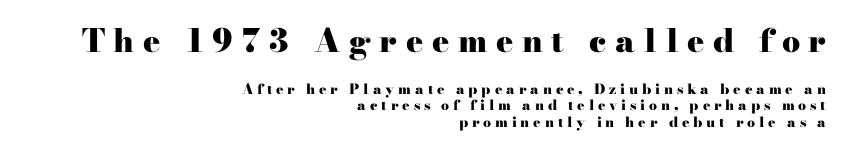
Q: Is the text bold? A: Yes.
Q: Is the text italic (slanted)? A: No, it is upright.
Q: Is the typeface a serif or a sans-serif typeface? A: Serif.
Q: Is the text underlined? A: No.
Q: How is the paragraph aligned? A: Right-aligned.
Q: Is the spacing between letters normal or unusually wide? A: Unusually wide.
Q: Is the spacing between lines tight, normal or loose? A: Tight.
Q: Which block of text is set in a larger size, the first (top) or the second (bottom)? A: The first (top) one.
Q: Width (condensed, normal, or wide)? A: Wide.
Q: Stroke contrast? A: High.
Q: x-height? A: Small.
Q: Monospaced? A: No.
